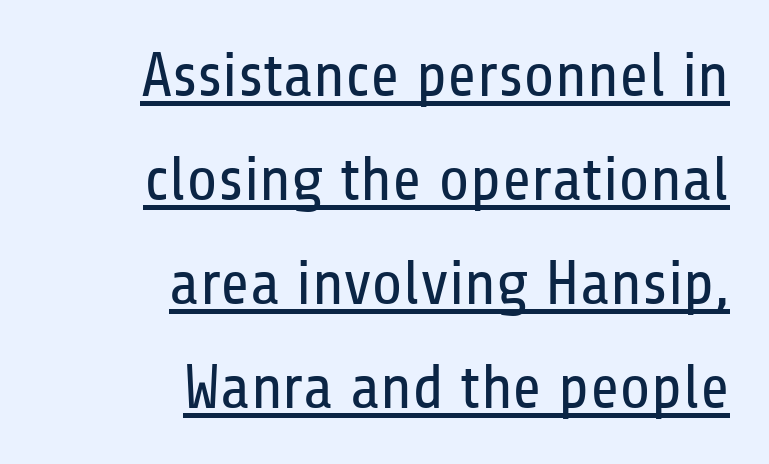
Q: Is the text bold? A: No.
Q: Is the text italic (slanted)? A: No, it is upright.
Q: Is the typeface a serif or a sans-serif typeface? A: Sans-serif.
Q: Is the text underlined? A: Yes.
Q: How is the paragraph aligned? A: Right-aligned.
Q: Is the spacing between letters normal or unusually wide? A: Normal.
Q: Is the spacing between lines tight, normal or loose? A: Normal.
Q: Width (condensed, normal, or wide)? A: Condensed.
Q: Stroke contrast? A: Low.
Q: x-height? A: Medium.
Q: Monospaced? A: No.
